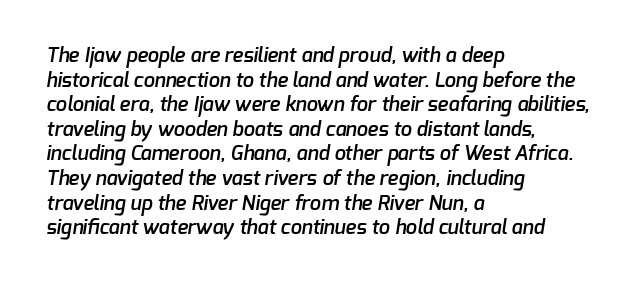
Weight check: semibold — heavier than regular, not quite bold. All the whitespace from short lines collects on the right. A clean baseline with only descenders dipping below it. Spacing between characters is what you'd get straight out of the box.
